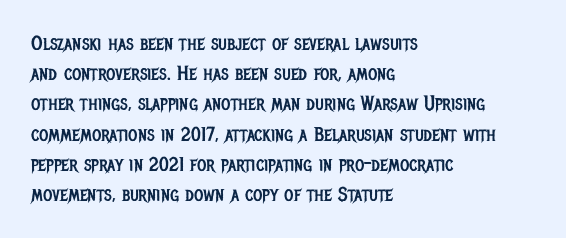
{"italic": "no", "bold": "no", "underline": "no", "align": "left", "line_spacing": "normal", "line_spacing_ratio": 1.51, "letter_spacing": "normal", "letter_spacing_em": 0.0, "glyph_px": 20}
